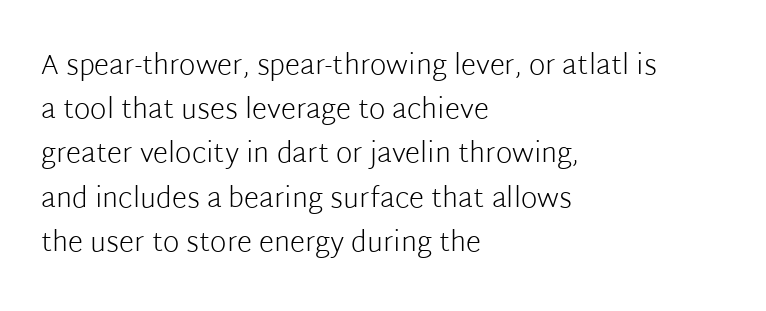
You can tell from the bare stems that sans-serif type was used. Ascenders rise straight up at ninety degrees. Underline: absent. Compared with typical body copy, the letter spacing here is the same. Vertical stems look standard width or narrower in stroke.
